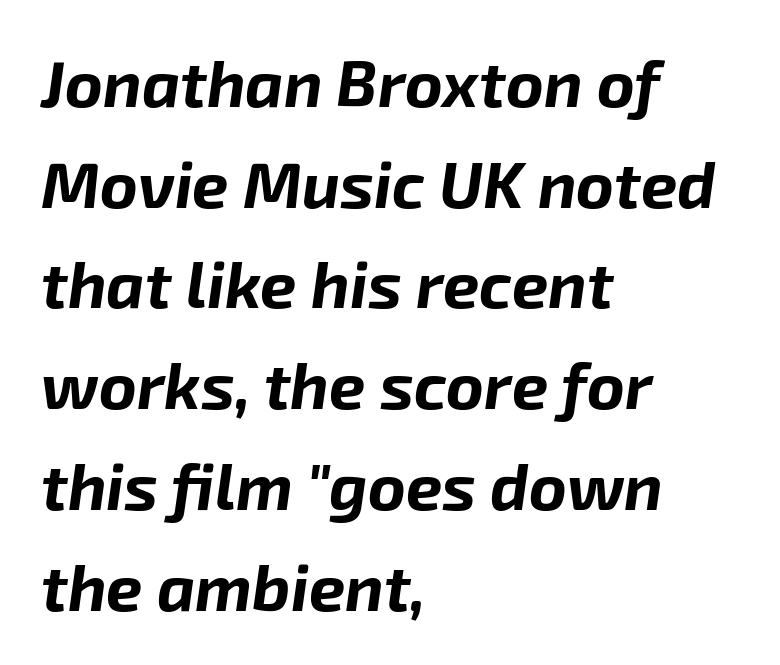
{"italic": "yes", "lean": "right", "slant_degrees": 8, "bold": "yes", "weight": "bold", "width": "normal", "stroke_contrast": "low", "x_height": "medium", "monospaced": "no", "underline": "no", "align": "left", "line_spacing": "normal", "line_spacing_ratio": 1.55, "letter_spacing": "normal", "letter_spacing_em": 0.0, "glyph_px": 65}
